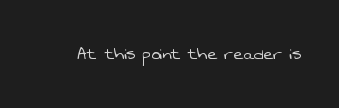
Students, note that the glyphs here touch the page at normal intervals. The typesetting does not lean heavy: it is not bold. Descender tails drop into unmarked territory.
